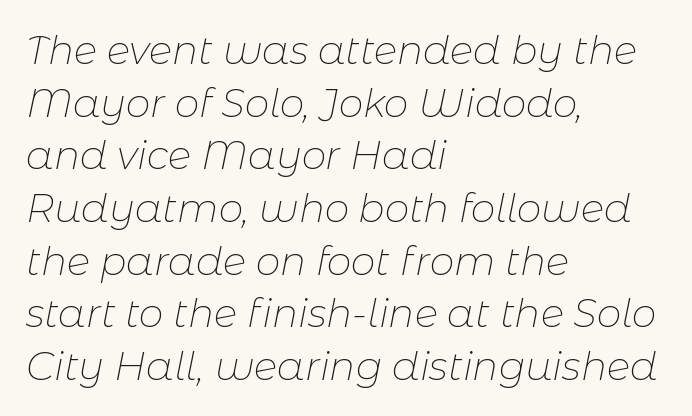
{"italic": "yes", "lean": "right", "slant_degrees": 11, "bold": "no", "weight": "thin", "width": "normal", "stroke_contrast": "low", "x_height": "medium", "monospaced": "no", "underline": "no", "align": "left", "line_spacing": "normal", "line_spacing_ratio": 1.35, "letter_spacing": "normal", "letter_spacing_em": 0.0, "glyph_px": 39}
